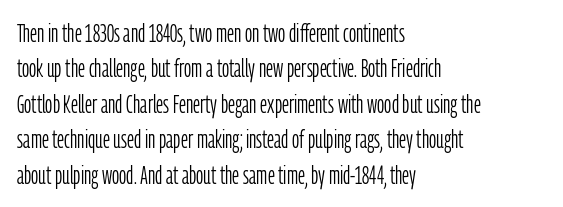
Q: Is the text bold? A: No.
Q: Is the text italic (slanted)? A: No, it is upright.
Q: Is the text underlined? A: No.
Q: How is the paragraph aligned? A: Left-aligned.
Q: Is the spacing between letters normal or unusually wide? A: Normal.
Q: Is the spacing between lines tight, normal or loose? A: Normal.
